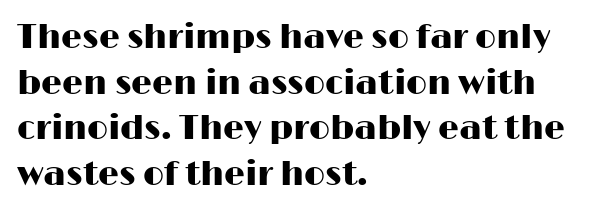
{"serif": "no", "italic": "no", "width": "wide", "stroke_contrast": "high", "x_height": "medium", "monospaced": "no", "underline": "no", "align": "left", "line_spacing": "normal", "line_spacing_ratio": 1.38, "letter_spacing": "normal", "letter_spacing_em": 0.0, "glyph_px": 33}
